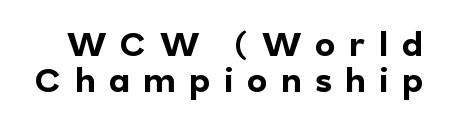
{"serif": "no", "italic": "no", "bold": "yes", "weight": "bold", "width": "normal", "x_height": "medium", "monospaced": "no", "underline": "no", "line_spacing": "tight", "line_spacing_ratio": 1.05, "letter_spacing": "wide", "letter_spacing_em": 0.4, "glyph_px": 34}
